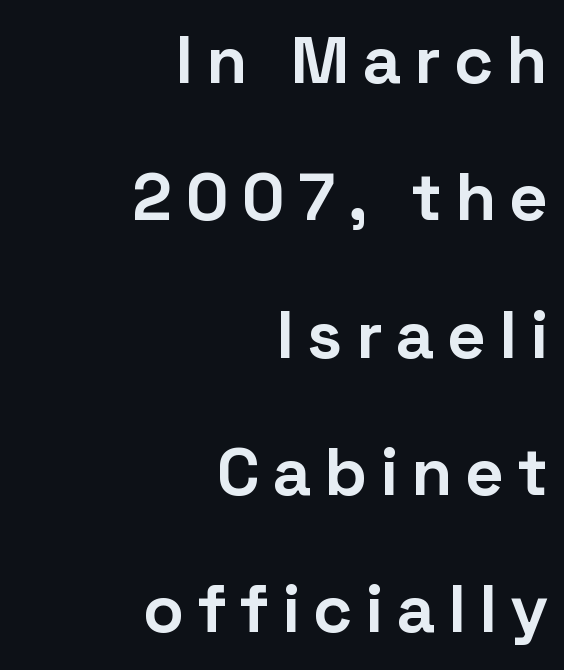
The lettering holds an erect, upright posture throughout. The characters look thick and weighty, a clear bold. The space between consecutive lines is lavish. Here the designer chose a conventional face with non-uniform glyph widths. Type style note: lacks serifs. Descenders are the only things crossing below the line.
